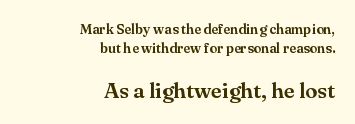
{"italic": "no", "underline": "no", "align": "right", "line_spacing": "normal", "line_spacing_ratio": 1.37, "letter_spacing": "normal", "letter_spacing_em": 0.0, "larger_block": "second", "size_ratio": 1.57, "glyph_px": 22}
